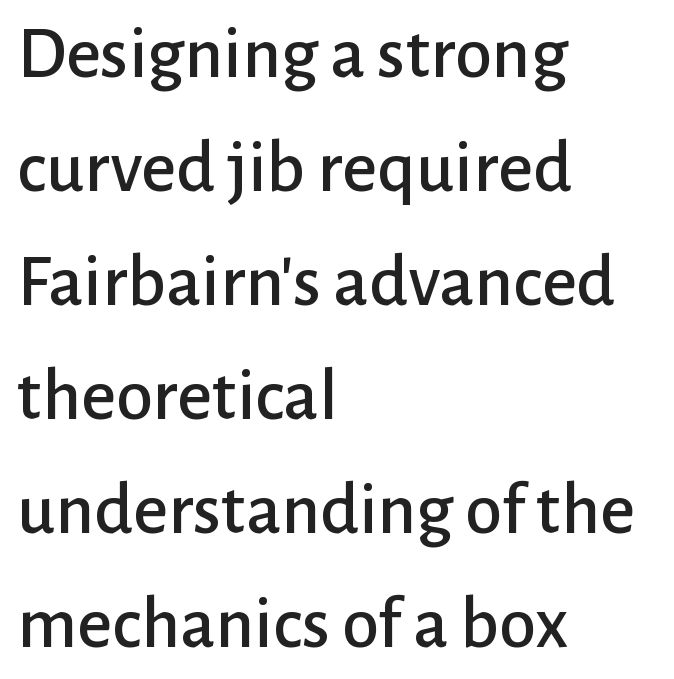
The image shows 75 px sans-serif type, upright; set left-aligned, normal line spacing (1.52x), normal letter spacing, not underlined; low stroke contrast and a medium x-height.
